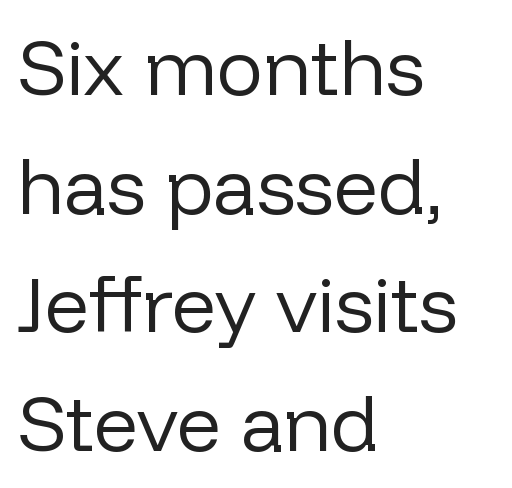
Q: Is the text bold? A: No.
Q: Is the text italic (slanted)? A: No, it is upright.
Q: Is the typeface a serif or a sans-serif typeface? A: Sans-serif.
Q: Is the text underlined? A: No.
Q: How is the paragraph aligned? A: Left-aligned.
Q: Is the spacing between letters normal or unusually wide? A: Normal.
Q: Is the spacing between lines tight, normal or loose? A: Normal.
Q: Width (condensed, normal, or wide)? A: Normal.
Q: Stroke contrast? A: Low.
Q: x-height? A: Medium.
Q: Monospaced? A: No.
